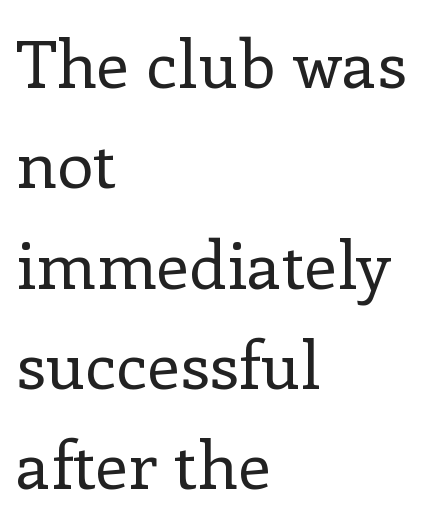
The image shows 66 px regular-weight serif type, upright; set left-aligned, normal line spacing (1.52x), normal letter spacing, not underlined; low stroke contrast and a medium x-height.
